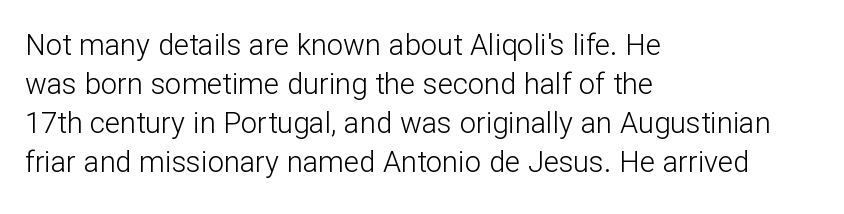
{"serif": "no", "italic": "no", "bold": "no", "weight": "light", "width": "normal", "stroke_contrast": "low", "x_height": "medium", "monospaced": "no", "underline": "no", "align": "left", "line_spacing": "normal", "line_spacing_ratio": 1.35, "letter_spacing": "normal", "letter_spacing_em": 0.0, "glyph_px": 29}
